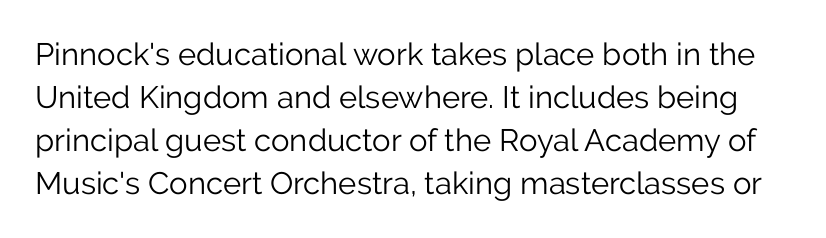
{"serif": "no", "italic": "no", "bold": "no", "weight": "light", "width": "normal", "stroke_contrast": "low", "x_height": "medium", "monospaced": "no", "underline": "no", "line_spacing": "normal", "line_spacing_ratio": 1.39, "letter_spacing": "normal", "letter_spacing_em": 0.0, "glyph_px": 31}
